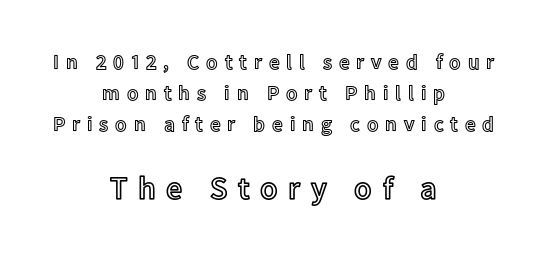
The image shows 32 px text type, upright; set centered, normal line spacing (1.48x), unusually wide letter spacing (+0.33 em), not underlined; the second (bottom) block is 1.52x larger; a medium x-height.
